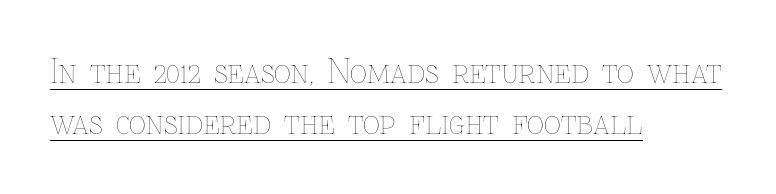
{"italic": "no", "bold": "no", "weight": "thin", "width": "normal", "stroke_contrast": "low", "x_height": "medium", "monospaced": "no", "underline": "yes", "align": "left", "line_spacing": "normal", "line_spacing_ratio": 1.56, "letter_spacing": "normal", "letter_spacing_em": 0.0, "glyph_px": 33}
